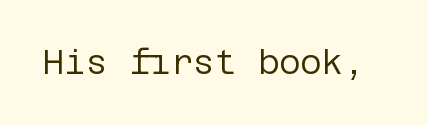
The image shows 33 px regular-weight sans-serif type, upright; set normal letter spacing, not underlined; low stroke contrast and a large x-height.
